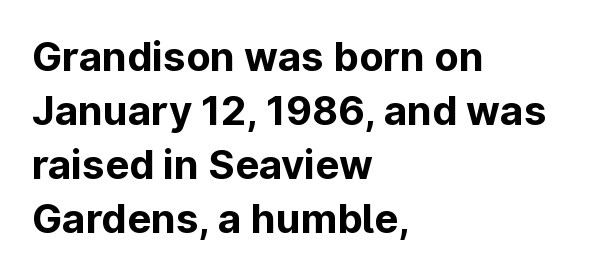
Q: Is the text bold? A: Yes.
Q: Is the text italic (slanted)? A: No, it is upright.
Q: Is the typeface a serif or a sans-serif typeface? A: Sans-serif.
Q: Is the text underlined? A: No.
Q: How is the paragraph aligned? A: Left-aligned.
Q: Is the spacing between letters normal or unusually wide? A: Normal.
Q: Is the spacing between lines tight, normal or loose? A: Normal.
Q: Width (condensed, normal, or wide)? A: Normal.
Q: Stroke contrast? A: Low.
Q: x-height? A: Medium.
Q: Monospaced? A: No.
